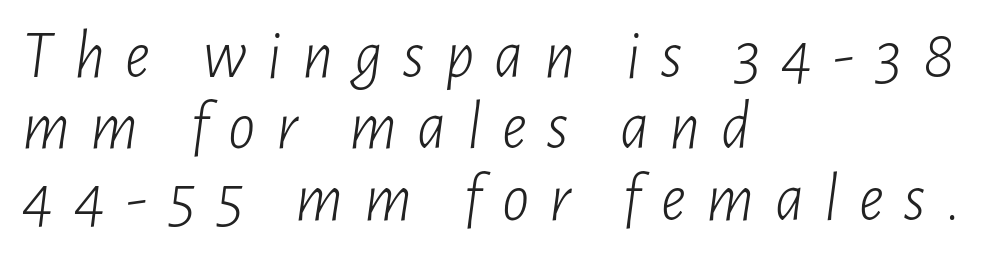
The image shows 68 px light, condensed type, italic (leaning right); set left-aligned, tight line spacing (1.05x), unusually wide letter spacing (+0.3 em), not underlined; low stroke contrast and a medium x-height.
